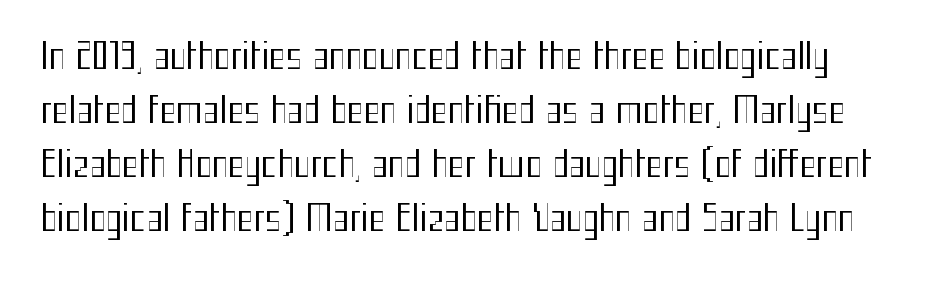
Q: Is the text bold? A: No.
Q: Is the text italic (slanted)? A: No, it is upright.
Q: Is the typeface a serif or a sans-serif typeface? A: Sans-serif.
Q: Is the text underlined? A: No.
Q: Is the spacing between letters normal or unusually wide? A: Normal.
Q: Is the spacing between lines tight, normal or loose? A: Normal.
Q: Width (condensed, normal, or wide)? A: Condensed.
Q: Stroke contrast? A: Medium.
Q: x-height? A: Medium.
Q: Monospaced? A: No.
